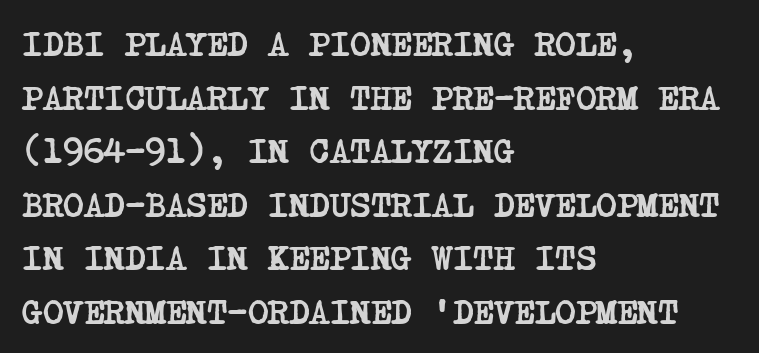
Q: Is the text bold? A: Yes.
Q: Is the typeface a serif or a sans-serif typeface? A: Serif.
Q: Is the text underlined? A: No.
Q: How is the paragraph aligned? A: Left-aligned.
Q: Is the spacing between letters normal or unusually wide? A: Normal.
Q: Is the spacing between lines tight, normal or loose? A: Normal.
Q: Width (condensed, normal, or wide)? A: Condensed.
Q: Stroke contrast? A: Low.
Q: x-height? A: Large.
